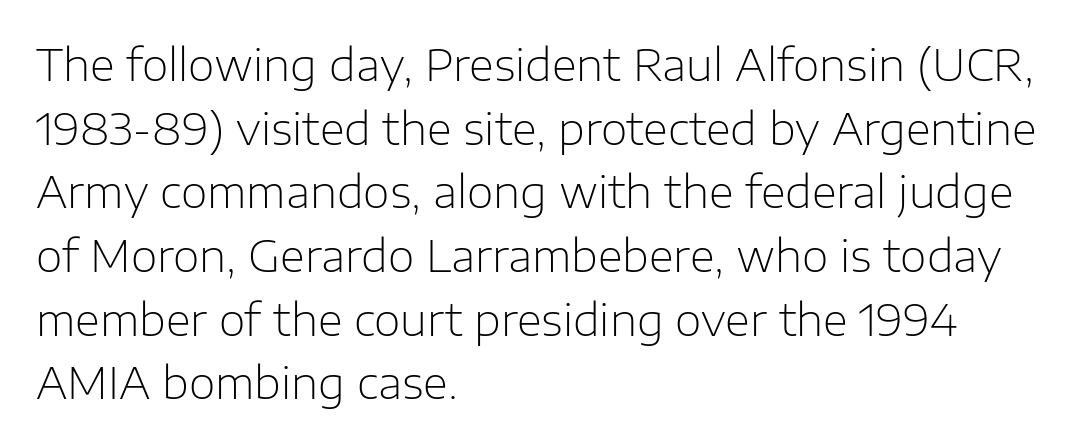
The image shows 43 px light sans-serif type, upright; set left-aligned, normal line spacing (1.48x), normal letter spacing, not underlined; low stroke contrast and a medium x-height.
